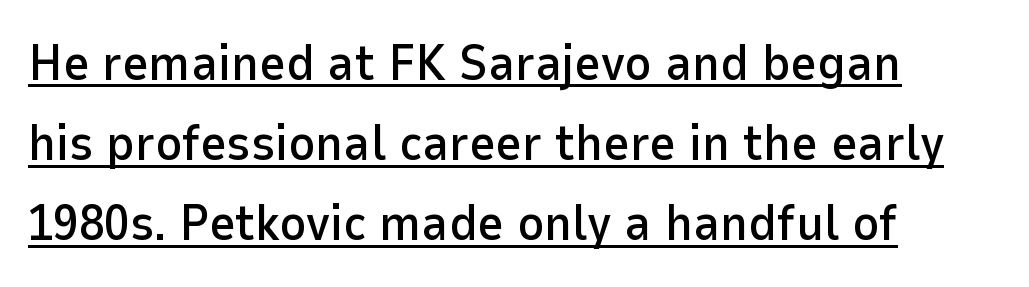
The sample's only ornament is a line tracing under the words. What's the leading like? Ordinary, nothing unusual. Inter-character spacing is left at the font's built-in metrics. Character widths vary here, with narrow letters taking less room than wide ones.
